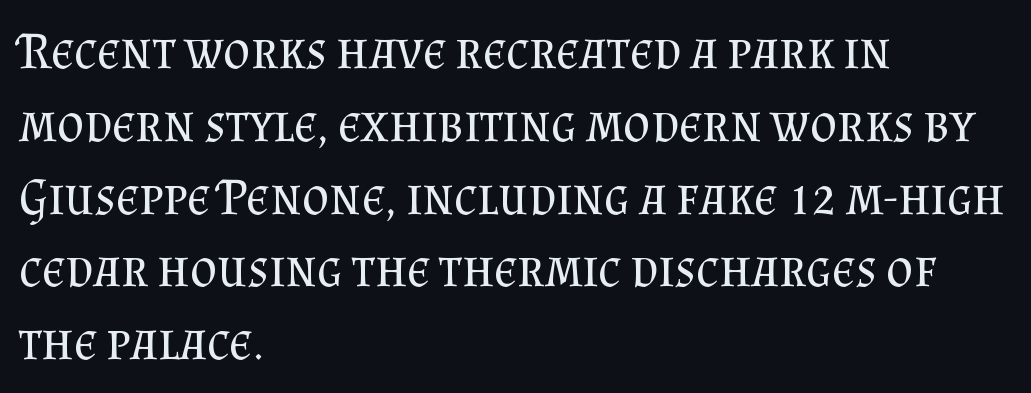
Q: Is the text bold? A: No.
Q: Is the text italic (slanted)? A: No, it is upright.
Q: Is the typeface a serif or a sans-serif typeface? A: Serif.
Q: Is the text underlined? A: No.
Q: How is the paragraph aligned? A: Left-aligned.
Q: Is the spacing between letters normal or unusually wide? A: Normal.
Q: Is the spacing between lines tight, normal or loose? A: Normal.
Q: Width (condensed, normal, or wide)? A: Normal.
Q: Stroke contrast? A: Medium.
Q: x-height? A: Small.
Q: Monospaced? A: No.
